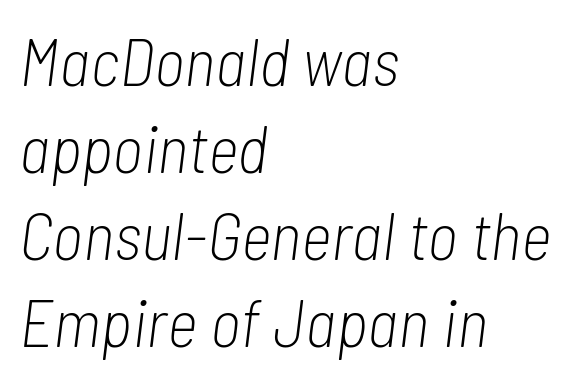
A quiet, ordinary-to-light weight characterises the typeface. Each letter keeps its own natural width here, so spacing adapts to shape. Only glyphs here, with clear space below each row. Every row of glyphs begins at an identical x-position on the left.
